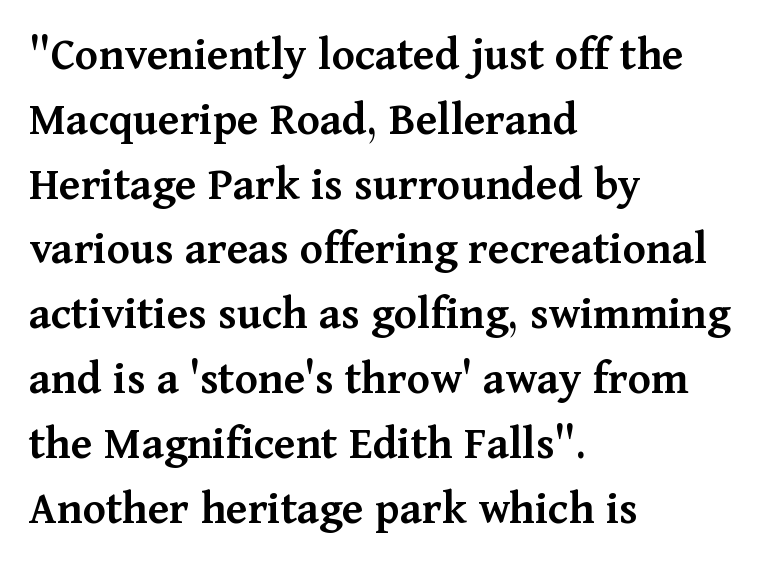
Is this a fixed-width face? No — the glyphs have proportional, varying widths. This block has exactly the height ordinary leading produces. Font category for this specimen: serif. What weight is shown? A semibold, between regular and bold. Do the letters lean? They stand straight.
